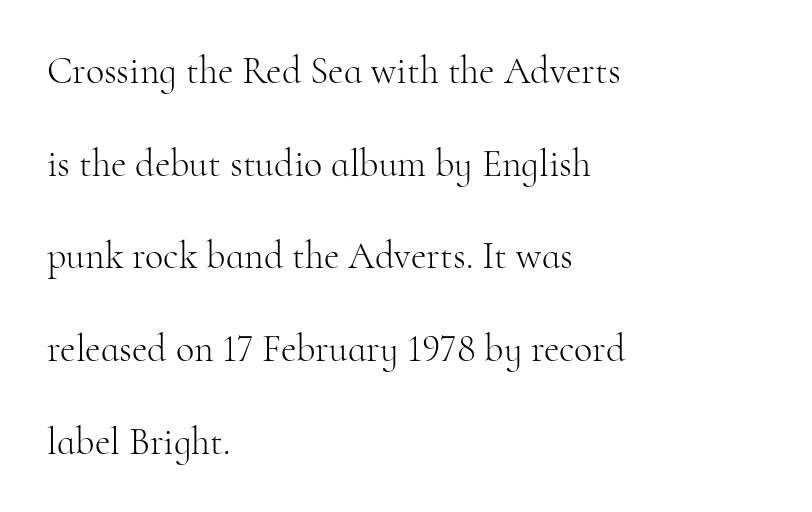
These lines are rendered in a variable-pitch font. Look at the tracking — it's just the regular setting, nothing added. The rendering anchors every line to the left-hand side. Font category for this specimen: serif. Honestly, the rows look like they've been pulled way apart.
